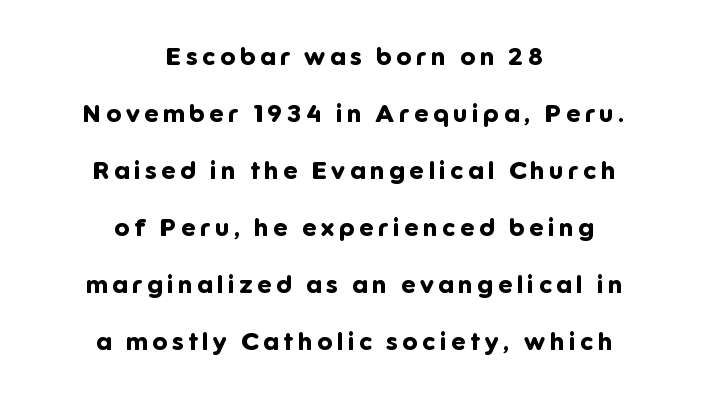
Beneath every word, the page is bare. The glyphs have the mass of a bold cut. The letters stand straight up with perfectly vertical stems. Vertical spacing — loose. The setting favours the middle, as headings and verse often do.
